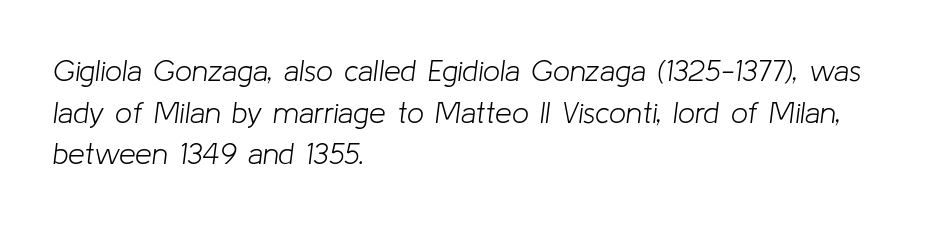
The font's italic variant was chosen for this text. Type without underlining. Think of a printed novel: that variable character pitch is what you see here. The block of text has a typical density, with ordinary space between rows.
